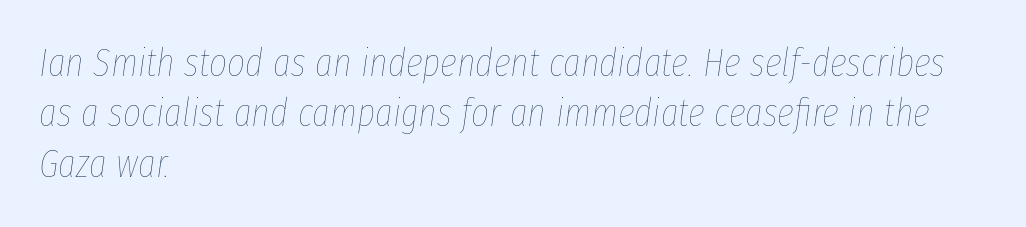
A typesetter would mark this as italic. Letters have the restrained weight of plain body copy at most. The glyphs are unaccompanied by any horizontal stroke below them. Line spacing here is normal.
